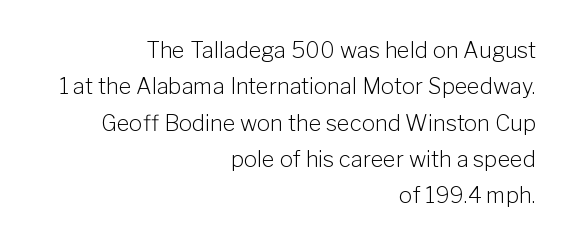
The image shows 22 px text type, upright; set right-aligned, normal line spacing (1.65x), normal letter spacing, not underlined.
